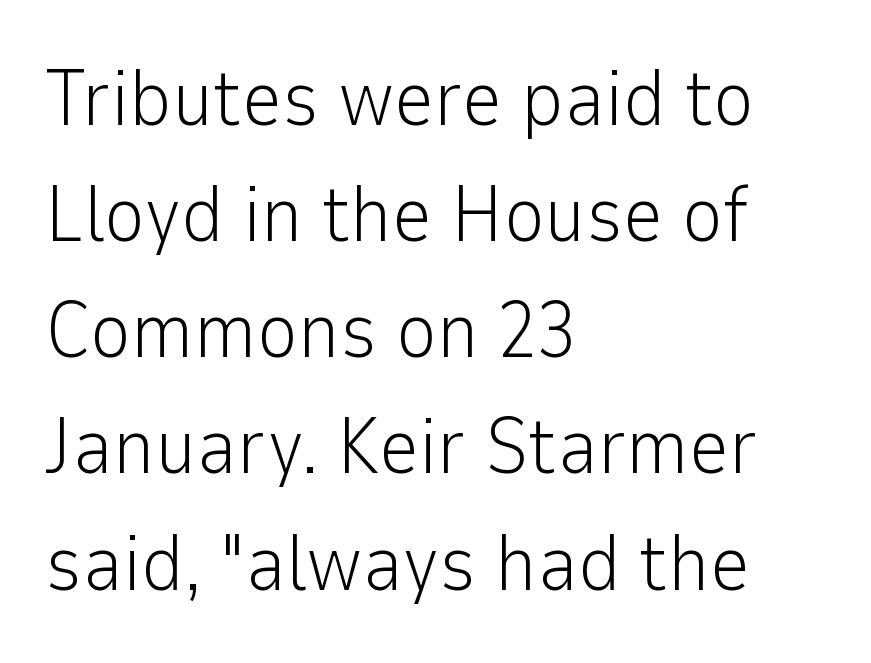
Letters have the restrained weight of plain body copy at most. The area under the type is left untouched. The letters stand upright; this is a roman face. Does extra space separate the letters? No, they use regular spacing. Whoever set this chose a conventional vertical rhythm.
